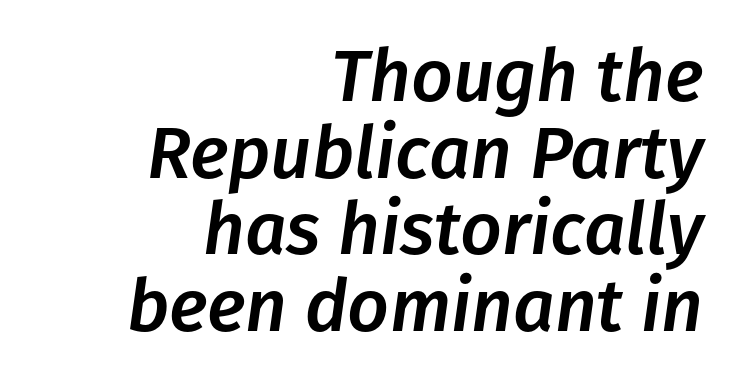
Q: Is the text italic (slanted)? A: Yes, it leans right by about 8 degrees.
Q: Is the text underlined? A: No.
Q: How is the paragraph aligned? A: Right-aligned.
Q: Is the spacing between letters normal or unusually wide? A: Normal.
Q: Is the spacing between lines tight, normal or loose? A: Tight.
Q: Width (condensed, normal, or wide)? A: Normal.
Q: Stroke contrast? A: Low.
Q: x-height? A: Medium.
Q: Monospaced? A: No.
